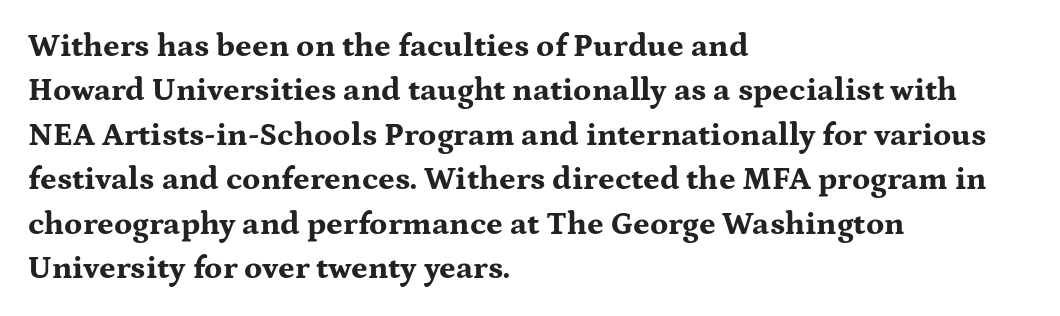
The image shows 32 px bold, wide serif type, upright; set left-aligned, normal line spacing (1.39x), normal letter spacing, not underlined; medium stroke contrast and a medium x-height.
